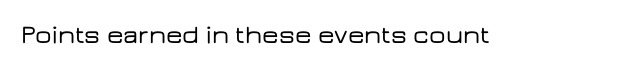
{"italic": "no", "underline": "no", "letter_spacing": "normal", "letter_spacing_em": 0.0, "glyph_px": 26}
